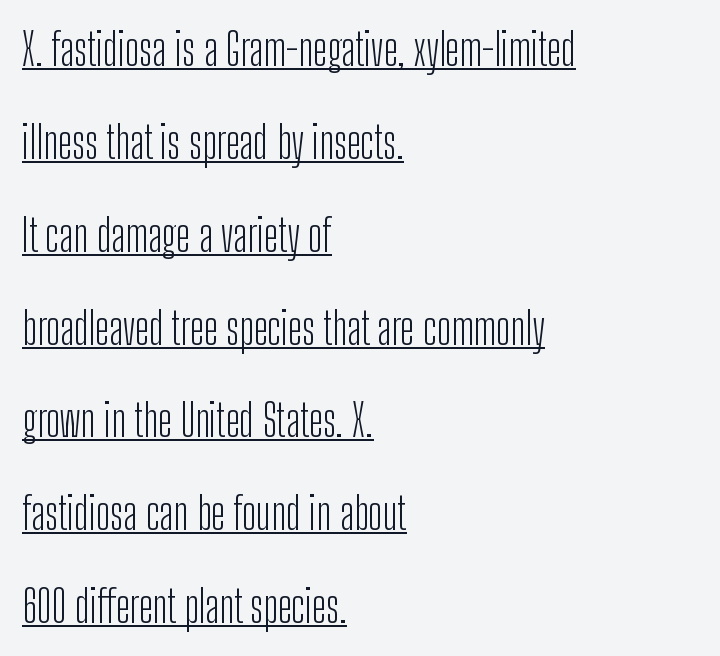
{"serif": "no", "italic": "no", "bold": "no", "weight": "light", "width": "condensed", "stroke_contrast": "low", "x_height": "medium", "monospaced": "no", "underline": "yes", "align": "left", "line_spacing": "loose", "line_spacing_ratio": 2.11, "letter_spacing": "normal", "letter_spacing_em": 0.0, "glyph_px": 44}
